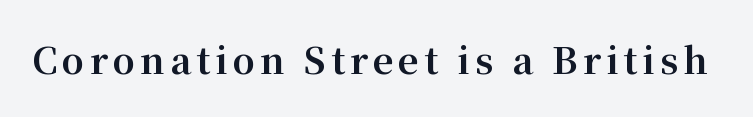
Q: Is the text bold? A: Yes.
Q: Is the text italic (slanted)? A: No, it is upright.
Q: Is the typeface a serif or a sans-serif typeface? A: Serif.
Q: Is the text underlined? A: No.
Q: Width (condensed, normal, or wide)? A: Normal.
Q: Stroke contrast? A: Medium.
Q: x-height? A: Medium.
Q: Monospaced? A: No.
